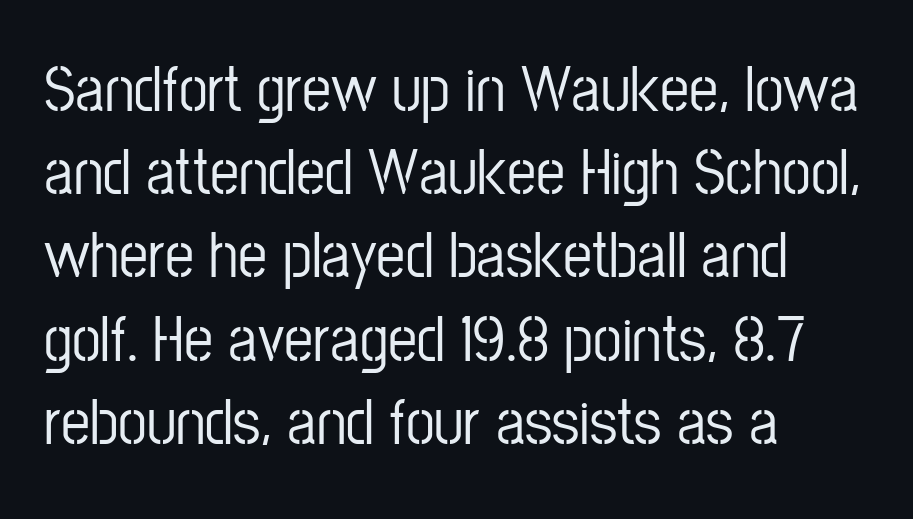
The image shows 65 px condensed sans-serif type, upright; set left-aligned, normal line spacing (1.28x), normal letter spacing, not underlined; low stroke contrast and a medium x-height.
